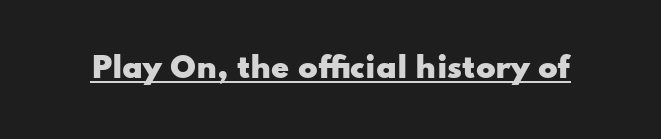
The image shows 29 px heavy, wide sans-serif type, upright; set normal letter spacing, underlined; low stroke contrast and a small x-height.
